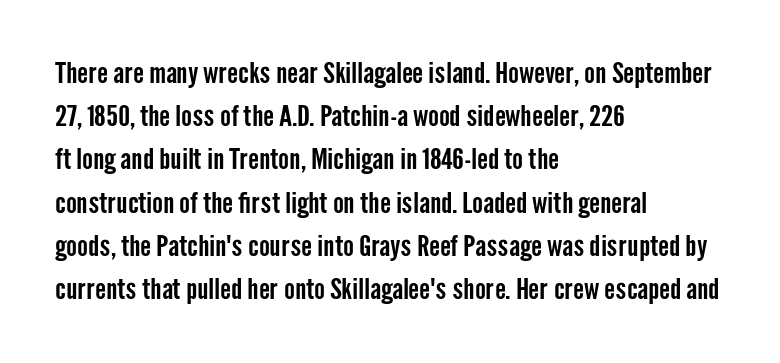
The image shows 29 px condensed sans-serif type, upright; set left-aligned, normal line spacing (1.49x), normal letter spacing, not underlined; low stroke contrast and a medium x-height.
